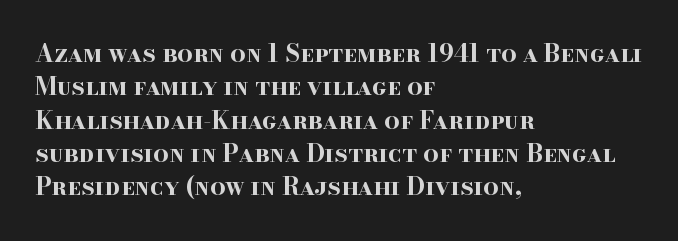
You can tell it's not italic because the verticals are truly vertical. Descender tails drop into unmarked territory. Baseline-to-baseline distance is the conventional proportion of letter height. Nobody touched the tracking dial on this one. Thick stems and heavy bowls — unmistakably bold. One-word summary of the alignment: left.
